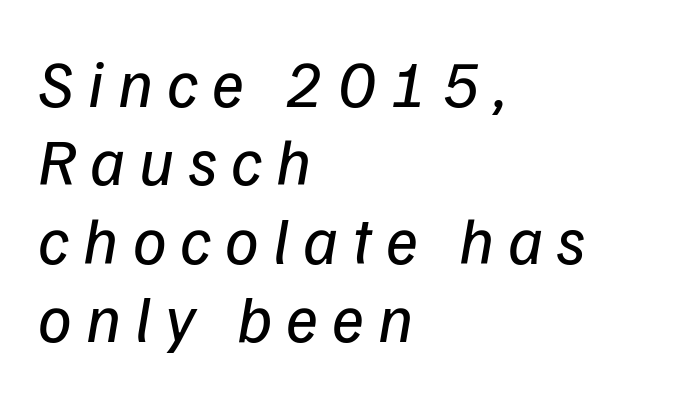
Q: Is the text bold? A: No.
Q: Is the text italic (slanted)? A: Yes, it leans right by about 9 degrees.
Q: Is the text underlined? A: No.
Q: How is the paragraph aligned? A: Left-aligned.
Q: Is the spacing between letters normal or unusually wide? A: Unusually wide.
Q: Width (condensed, normal, or wide)? A: Normal.
Q: Stroke contrast? A: Low.
Q: x-height? A: Medium.
Q: Monospaced? A: No.
